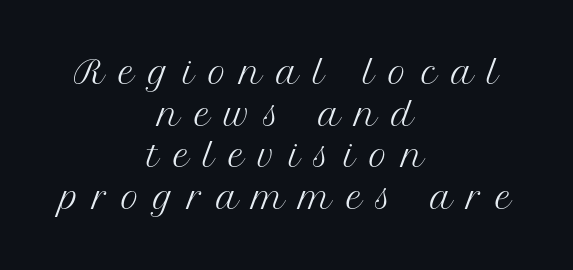
The image shows 31 px regular-weight serif type; set centered, normal line spacing (1.34x), unusually wide letter spacing (+0.45 em), not underlined; medium stroke contrast and a medium x-height.
